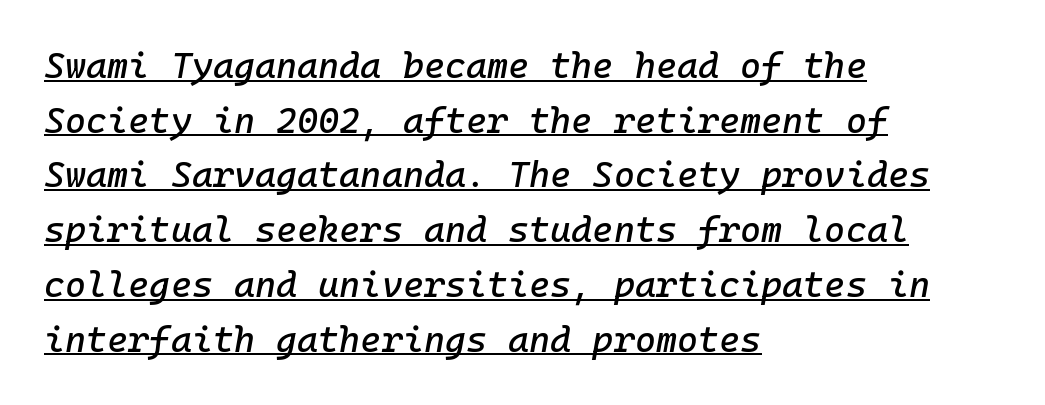
Q: Is the text italic (slanted)? A: Yes, it leans right by about 10 degrees.
Q: Is the text underlined? A: Yes.
Q: How is the paragraph aligned? A: Left-aligned.
Q: Is the spacing between letters normal or unusually wide? A: Normal.
Q: Is the spacing between lines tight, normal or loose? A: Normal.
Q: Width (condensed, normal, or wide)? A: Normal.
Q: Stroke contrast? A: Low.
Q: x-height? A: Medium.
